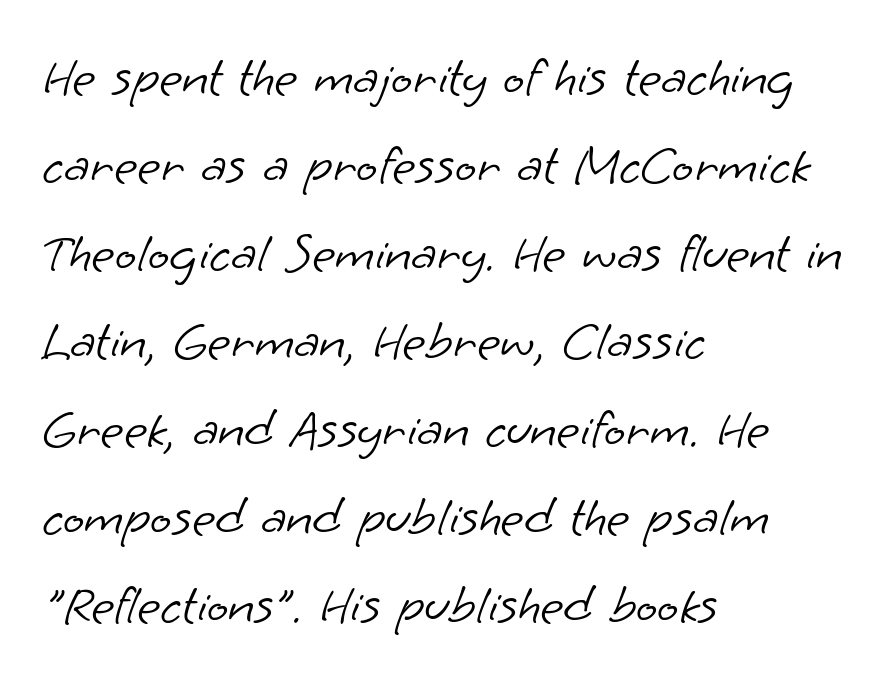
{"serif": "no", "bold": "no", "weight": "light", "width": "normal", "stroke_contrast": "low", "x_height": "small", "monospaced": "no", "underline": "no", "align": "left", "line_spacing": "normal", "line_spacing_ratio": 1.57, "letter_spacing": "normal", "letter_spacing_em": 0.0, "glyph_px": 56}
